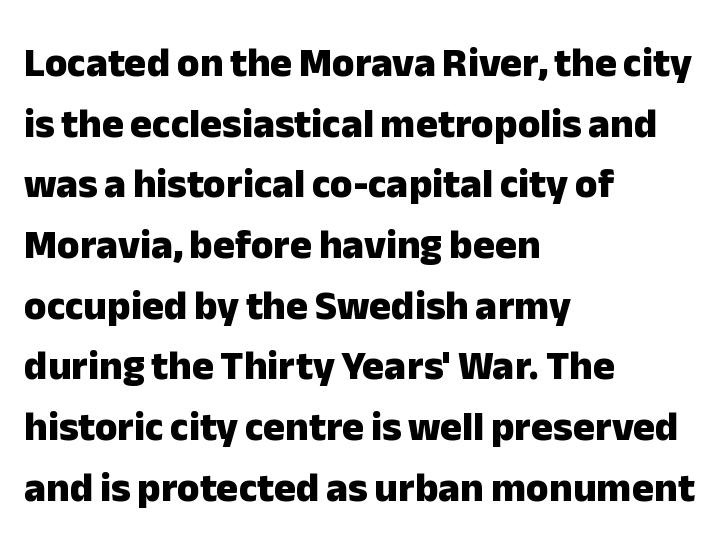
{"serif": "no", "italic": "no", "bold": "yes", "weight": "heavy", "width": "normal", "stroke_contrast": "low", "x_height": "medium", "monospaced": "no", "underline": "no", "align": "left", "line_spacing": "normal", "line_spacing_ratio": 1.48, "letter_spacing": "normal", "letter_spacing_em": 0.0, "glyph_px": 41}
